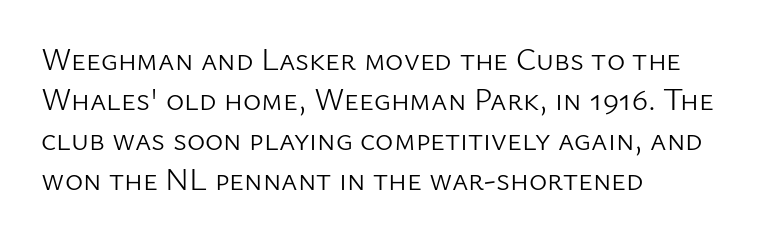
Q: Is the text bold? A: No.
Q: Is the text italic (slanted)? A: No, it is upright.
Q: Is the typeface a serif or a sans-serif typeface? A: Sans-serif.
Q: Is the text underlined? A: No.
Q: How is the paragraph aligned? A: Left-aligned.
Q: Is the spacing between letters normal or unusually wide? A: Normal.
Q: Is the spacing between lines tight, normal or loose? A: Normal.
Q: Width (condensed, normal, or wide)? A: Normal.
Q: Stroke contrast? A: Low.
Q: x-height? A: Medium.
Q: Monospaced? A: No.
